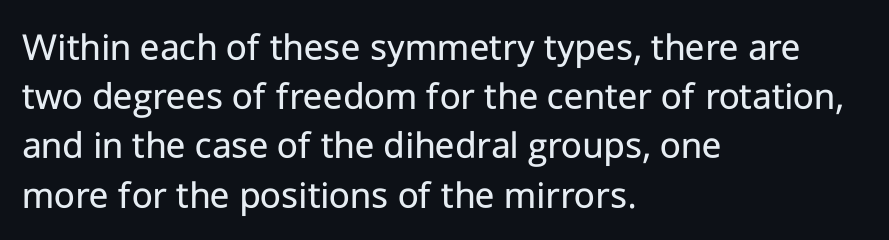
{"serif": "no", "italic": "no", "bold": "no", "weight": "regular", "width": "normal", "stroke_contrast": "low", "x_height": "medium", "monospaced": "no", "underline": "no", "align": "left", "line_spacing_ratio": 1.23, "letter_spacing": "normal", "letter_spacing_em": 0.0, "glyph_px": 40}
